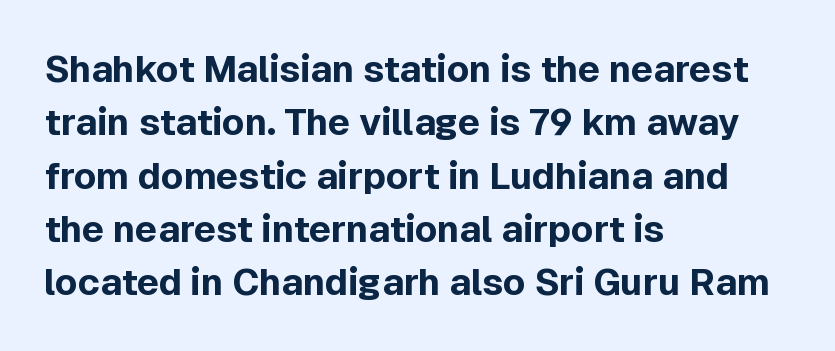
Horizontally, the lines are justified to the leading edge only. In terms of leading, this rendering sits right in the middle. Set as a true bold cut, around the 700 mark. The tracking reads as untouched default to a designer's eye. The space beneath each line is pristine and unruled.
